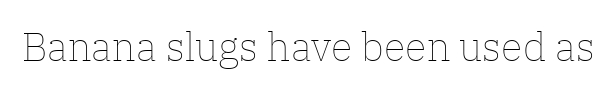
{"italic": "no", "bold": "no", "weight": "thin", "width": "normal", "stroke_contrast": "low", "x_height": "medium", "monospaced": "no", "underline": "no", "letter_spacing": "normal", "letter_spacing_em": 0.0, "glyph_px": 40}
